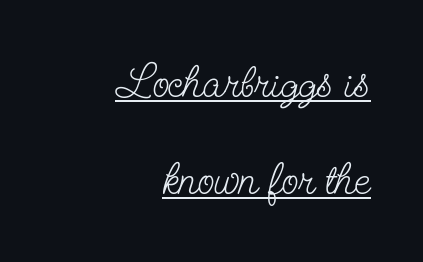
Q: Is the text bold? A: No.
Q: Is the text italic (slanted)? A: Yes.
Q: Is the typeface a serif or a sans-serif typeface? A: Serif.
Q: Is the text underlined? A: Yes.
Q: How is the paragraph aligned? A: Right-aligned.
Q: Is the spacing between letters normal or unusually wide? A: Normal.
Q: Is the spacing between lines tight, normal or loose? A: Loose.
Q: Width (condensed, normal, or wide)? A: Condensed.
Q: Stroke contrast? A: Low.
Q: x-height? A: Small.
Q: Monospaced? A: No.
